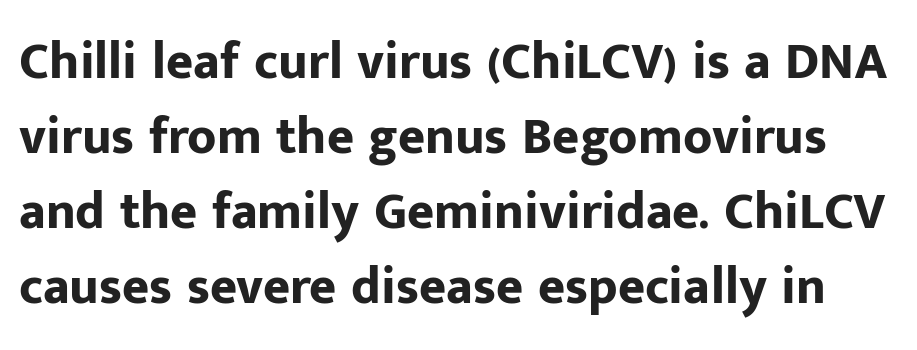
The image shows 52 px bold sans-serif type, upright; set normal line spacing (1.44x), normal letter spacing, not underlined; low stroke contrast and a medium x-height.
